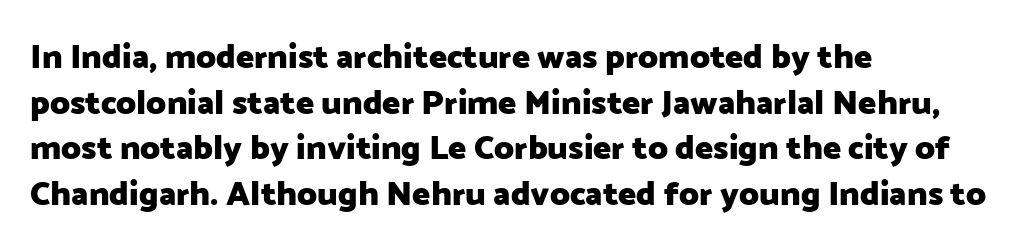
{"serif": "no", "italic": "no", "bold": "yes", "weight": "heavy", "width": "normal", "stroke_contrast": "low", "x_height": "medium", "monospaced": "no", "underline": "no", "align": "left", "line_spacing": "normal", "line_spacing_ratio": 1.34, "letter_spacing": "normal", "letter_spacing_em": 0.0, "glyph_px": 34}
